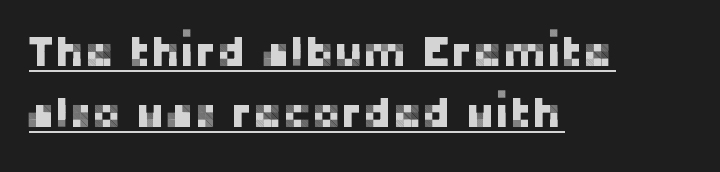
{"serif": "no", "italic": "no", "width": "normal", "stroke_contrast": "low", "x_height": "medium", "monospaced": "no", "underline": "yes", "align": "left", "line_spacing": "normal", "line_spacing_ratio": 1.39, "letter_spacing": "normal", "letter_spacing_em": 0.0, "glyph_px": 44}
